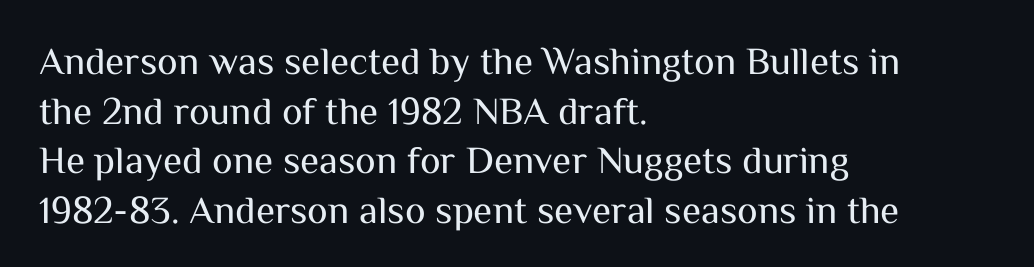
Q: Is the text bold? A: No.
Q: Is the text italic (slanted)? A: No, it is upright.
Q: Is the typeface a serif or a sans-serif typeface? A: Sans-serif.
Q: Is the text underlined? A: No.
Q: How is the paragraph aligned? A: Left-aligned.
Q: Is the spacing between letters normal or unusually wide? A: Normal.
Q: Is the spacing between lines tight, normal or loose? A: Normal.
Q: Width (condensed, normal, or wide)? A: Normal.
Q: Stroke contrast? A: Medium.
Q: x-height? A: Medium.
Q: Monospaced? A: No.
